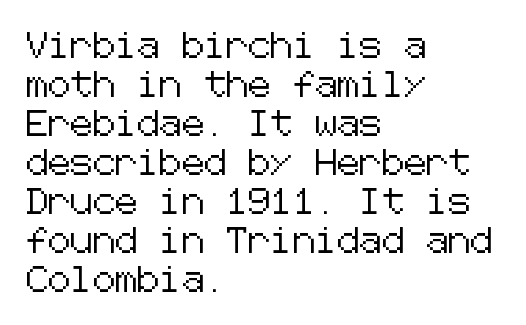
The image shows 25 px text type, upright; set left-aligned, normal line spacing (1.56x), normal letter spacing, not underlined.
